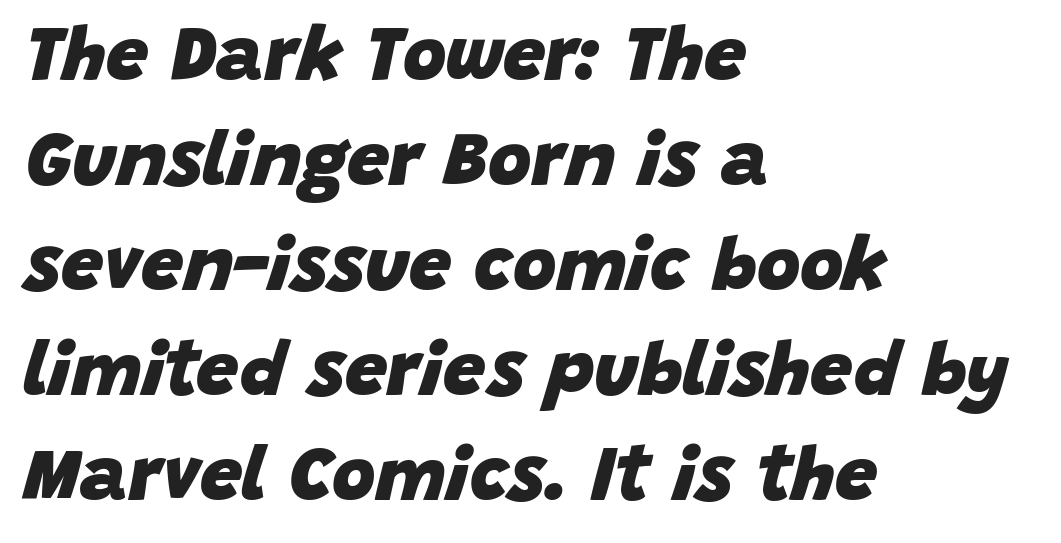
{"italic": "yes", "lean": "right", "slant_degrees": 15, "bold": "yes", "weight": "heavy", "width": "normal", "stroke_contrast": "low", "x_height": "large", "monospaced": "no", "underline": "no", "align": "left", "line_spacing": "normal", "line_spacing_ratio": 1.4, "letter_spacing": "normal", "letter_spacing_em": 0.0, "glyph_px": 75}
